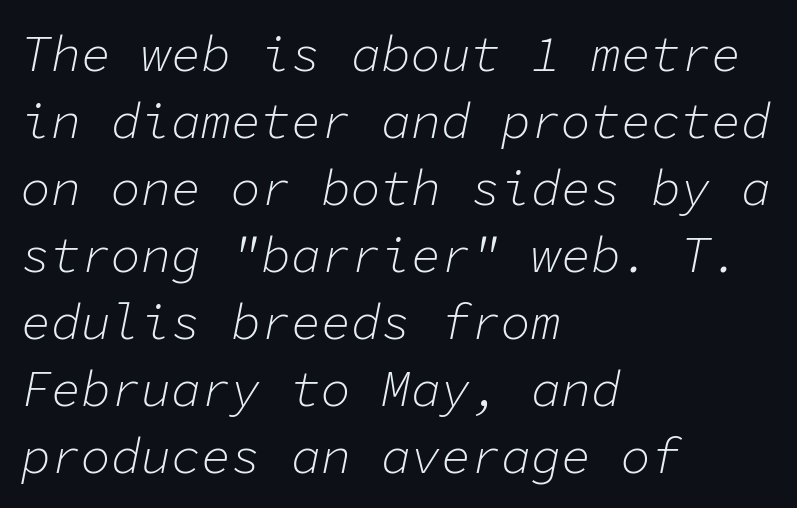
The image shows 50 px light type, italic (leaning right), monospaced; set left-aligned, normal line spacing (1.34x), normal letter spacing, not underlined; low stroke contrast and a medium x-height.
